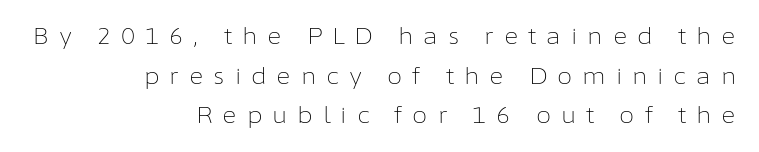
{"italic": "no", "bold": "no", "underline": "no", "align": "right", "line_spacing_ratio": 1.8, "letter_spacing": "wide", "letter_spacing_em": 0.45, "glyph_px": 22}
